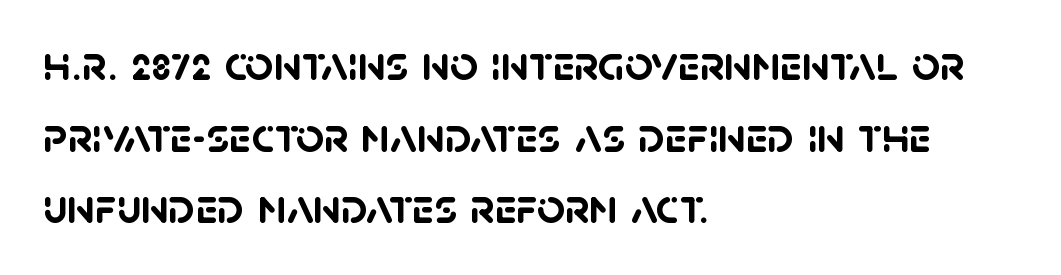
Is the type bold? Yes — the strokes are clearly thick and heavy. This is sans-serif lettering, the kind often seen on screens and signage. Anything drawn beneath the words? Only blank space. Whoever set this chose a conventional vertical rhythm. The passage shown is typed in a proportional face where columns would drift. Horizontal alignment here is leftward, the default for most running prose.
